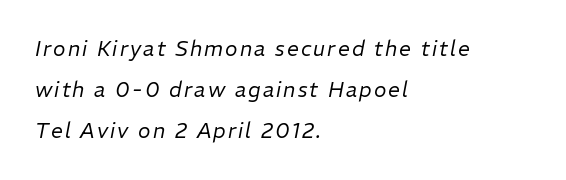
Q: Is the text bold? A: No.
Q: Is the text italic (slanted)? A: Yes, it leans right by about 11 degrees.
Q: Is the text underlined? A: No.
Q: How is the paragraph aligned? A: Left-aligned.
Q: Is the spacing between lines tight, normal or loose? A: Loose.
